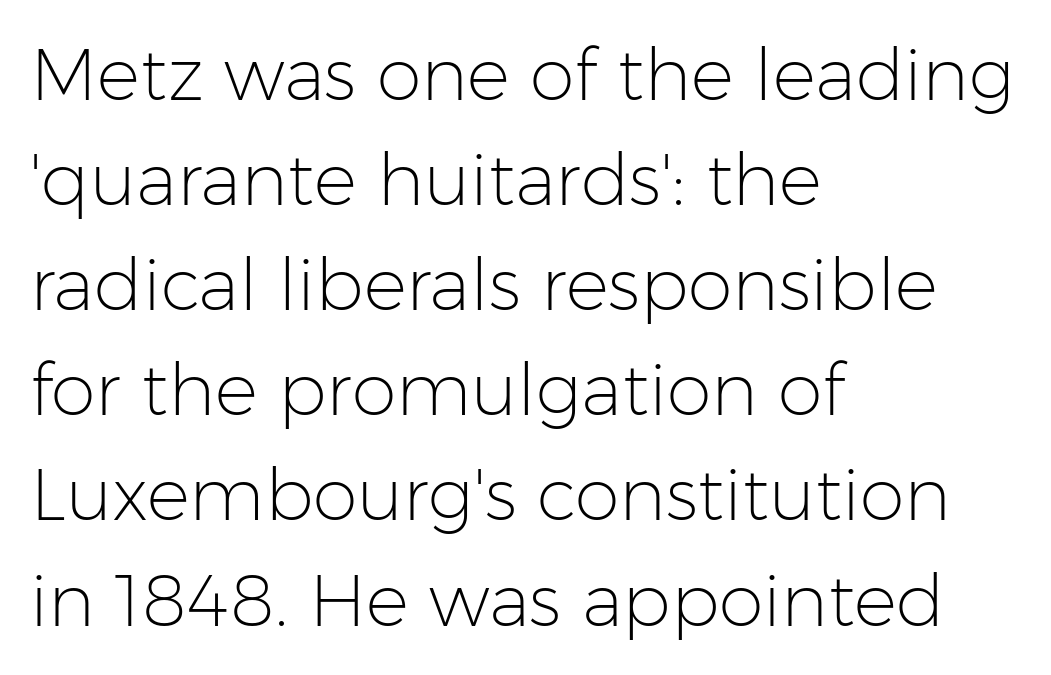
Compared with typical body copy, the letter spacing here is the same. The letters advance in unequal steps, a hallmark of proportional type. The paragraph has a hard left edge and a soft right edge. Bare-footed words on every line. Typographically, this falls in the sans-serif category.
